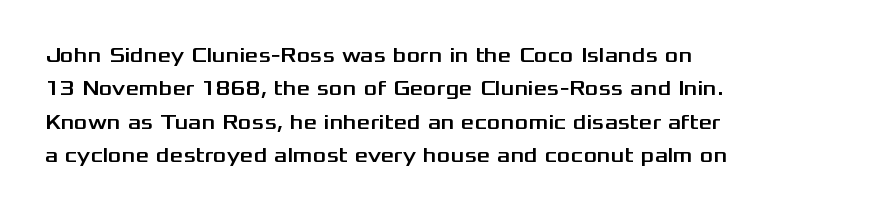
Q: Is the text italic (slanted)? A: No, it is upright.
Q: Is the text underlined? A: No.
Q: How is the paragraph aligned? A: Left-aligned.
Q: Is the spacing between letters normal or unusually wide? A: Normal.
Q: Is the spacing between lines tight, normal or loose? A: Normal.
